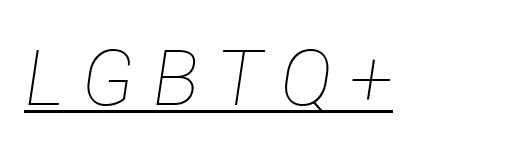
The type is letterspaced generously, with wide tracking. Slant detected: the letters are inclined. Summary of weight: not heavy and not bold. These lines are rendered in a variable-pitch font. Honestly, the underline is the first thing you notice here.
